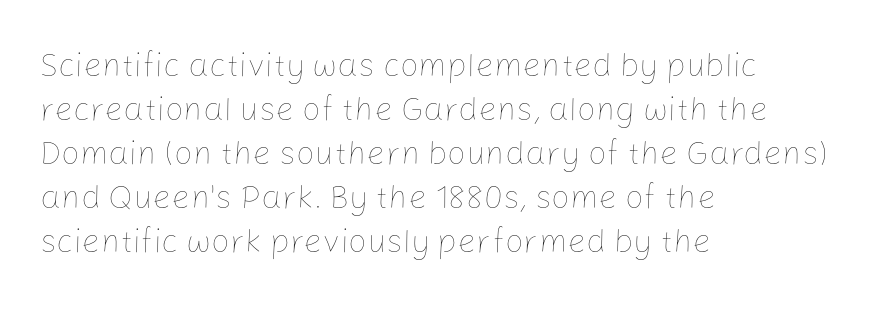
{"italic": "no", "bold": "no", "weight": "thin", "width": "normal", "stroke_contrast": "low", "x_height": "medium", "monospaced": "no", "underline": "no", "align": "left", "line_spacing": "normal", "line_spacing_ratio": 1.33, "letter_spacing": "normal", "letter_spacing_em": 0.0, "glyph_px": 33}
